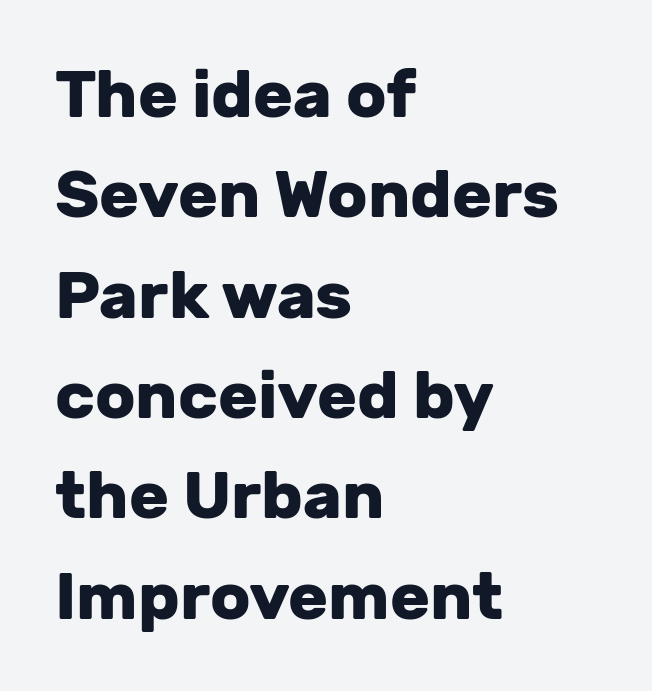
Q: Is the text bold? A: Yes.
Q: Is the text italic (slanted)? A: No, it is upright.
Q: Is the typeface a serif or a sans-serif typeface? A: Sans-serif.
Q: Is the text underlined? A: No.
Q: How is the paragraph aligned? A: Left-aligned.
Q: Is the spacing between letters normal or unusually wide? A: Normal.
Q: Is the spacing between lines tight, normal or loose? A: Normal.
Q: Width (condensed, normal, or wide)? A: Normal.
Q: Stroke contrast? A: Low.
Q: x-height? A: Medium.
Q: Monospaced? A: No.
